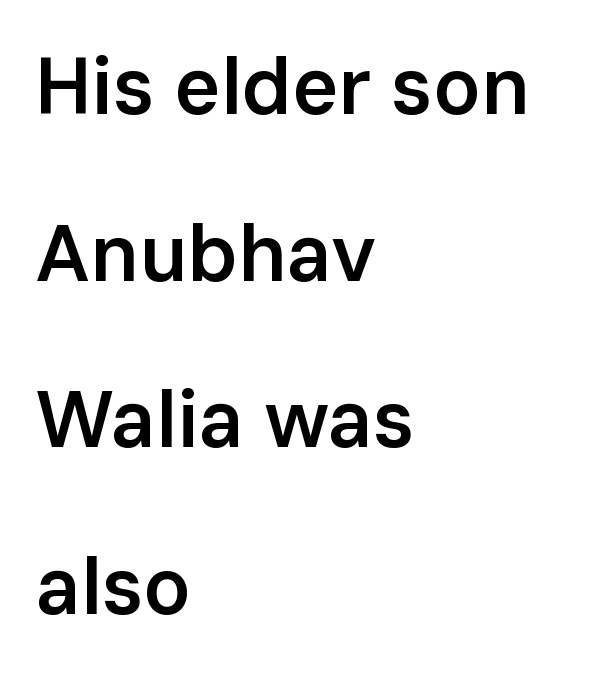
Horizontal bands of white between lines are thick stripes. A student would call this left alignment; a typographer would say flush left, rag right. I'd call this a sans setting — the letters go barefoot. Is there any slant? The stems are plumb. Each row of text sits above clean, open space.
